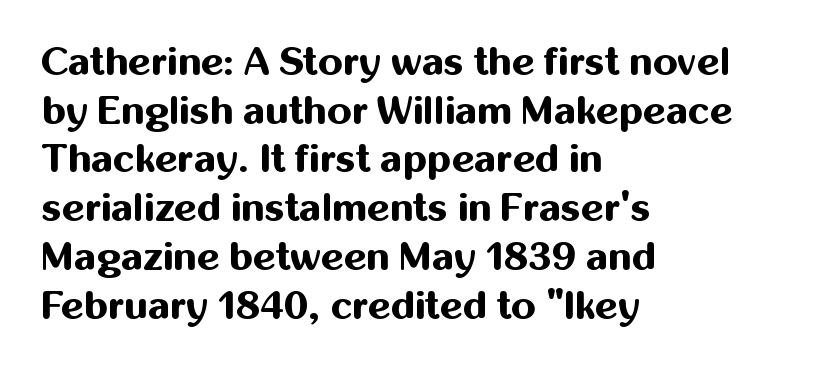
The image shows 39 px bold sans-serif type, upright; set left-aligned, normal line spacing (1.25x), normal letter spacing, not underlined; medium stroke contrast and a medium x-height.
